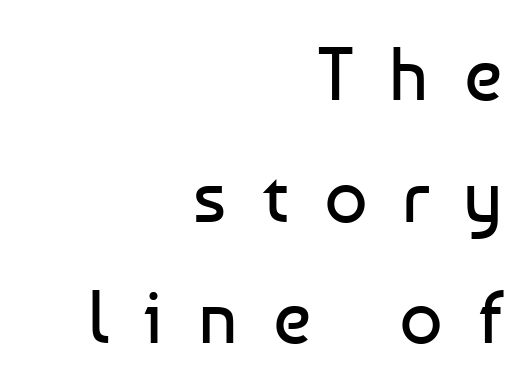
The image shows 76 px regular-weight sans-serif type, upright; set right-aligned, normal line spacing (1.6x), unusually wide letter spacing (+0.46 em), not underlined; low stroke contrast and a medium x-height.
